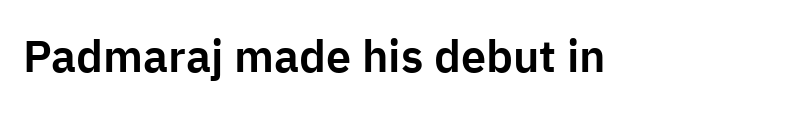
The image shows 45 px sans-serif type, upright; set normal letter spacing, not underlined; low stroke contrast and a medium x-height.
